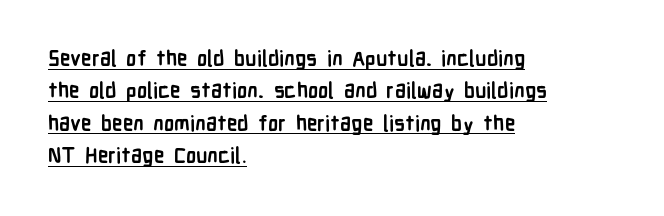
Nobody touched the tracking dial on this one. Typesetter's note: full bold, strokes at maximum text heaviness. Like a heading marked for emphasis, these lines bear an underscore. Quick note: interline space is typical. Posture: upright roman. All the whitespace from short lines collects on the right.
